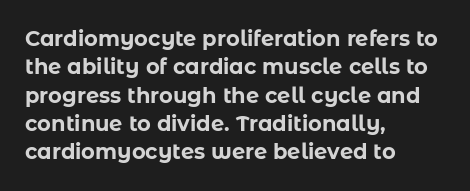
{"italic": "no", "bold": "yes", "underline": "no", "align": "left", "line_spacing": "normal", "line_spacing_ratio": 1.35, "letter_spacing": "normal", "letter_spacing_em": 0.0, "glyph_px": 21}
